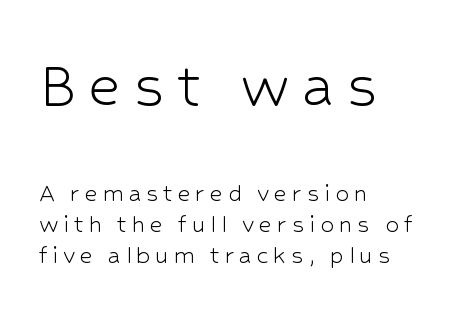
Q: Is the text bold? A: No.
Q: Is the text italic (slanted)? A: No, it is upright.
Q: Is the typeface a serif or a sans-serif typeface? A: Sans-serif.
Q: Is the text underlined? A: No.
Q: How is the paragraph aligned? A: Left-aligned.
Q: Is the spacing between lines tight, normal or loose? A: Tight.
Q: Which block of text is set in a larger size, the first (top) or the second (bottom)? A: The first (top) one.
Q: Width (condensed, normal, or wide)? A: Normal.
Q: Stroke contrast? A: Low.
Q: x-height? A: Medium.
Q: Monospaced? A: No.
